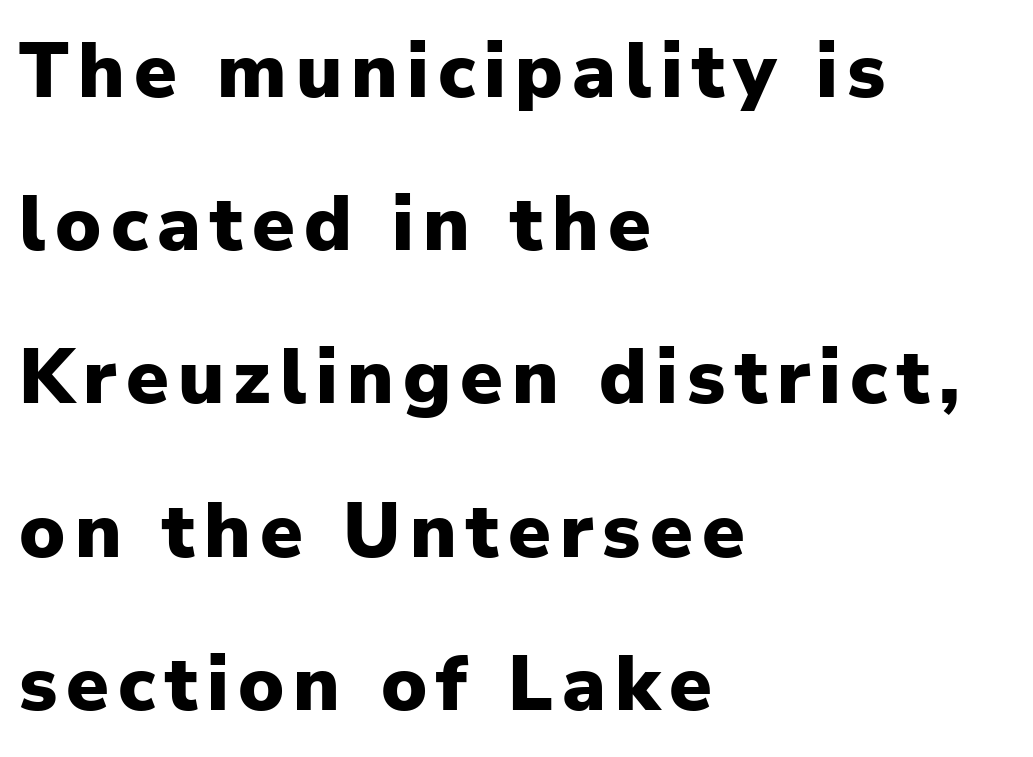
Q: Is the text bold? A: Yes.
Q: Is the text italic (slanted)? A: No, it is upright.
Q: Is the typeface a serif or a sans-serif typeface? A: Sans-serif.
Q: Is the text underlined? A: No.
Q: How is the paragraph aligned? A: Left-aligned.
Q: Is the spacing between lines tight, normal or loose? A: Loose.
Q: Width (condensed, normal, or wide)? A: Normal.
Q: Stroke contrast? A: Low.
Q: x-height? A: Medium.
Q: Monospaced? A: No.
